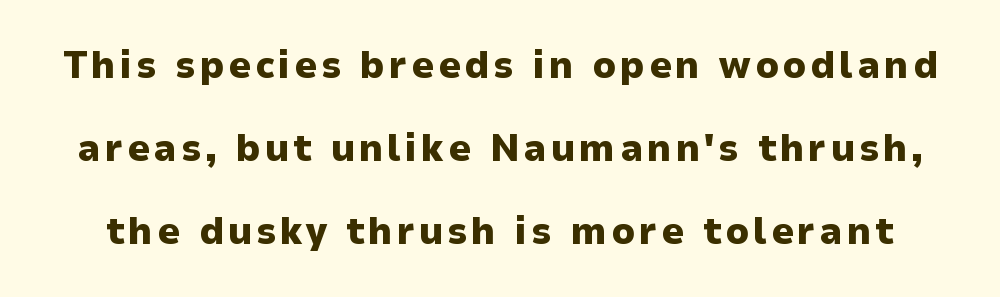
The image shows 39 px heavy sans-serif type, upright; set loose line spacing (2.13x), not underlined; low stroke contrast and a medium x-height.
